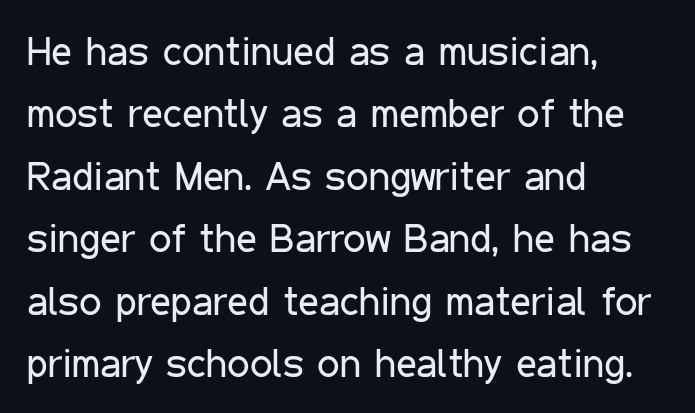
The rendering uses a moderate line-height, typical for paragraphs. The passage is arranged the way most books set body copy — flush left. Vertical strokes here are truly vertical. Note: no serifs on the glyphs. Underlining? Definitely not there.
